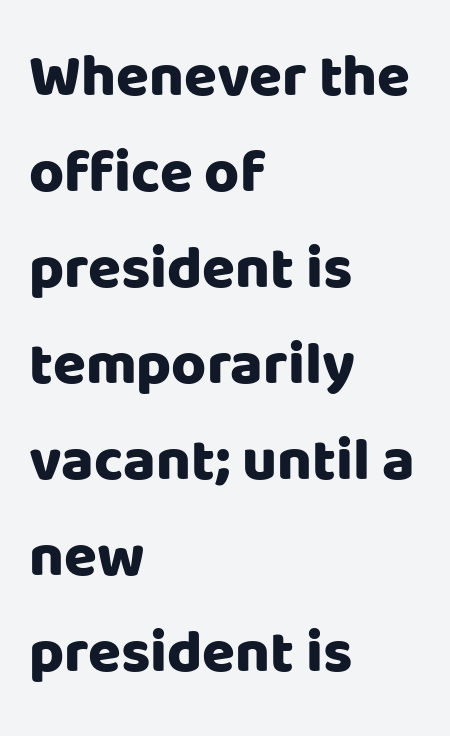
{"serif": "no", "italic": "no", "bold": "yes", "weight": "heavy", "width": "normal", "stroke_contrast": "low", "x_height": "large", "monospaced": "no", "underline": "no", "align": "left", "line_spacing": "normal", "line_spacing_ratio": 1.6, "letter_spacing": "normal", "letter_spacing_em": 0.0, "glyph_px": 60}
